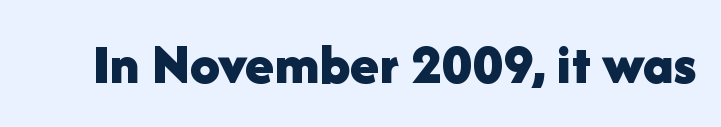
The zone under the glyphs is completely vacant. The designer went with a sans here, leaving each stem footless. A full-strength bold gives these letters their thick strokes. Is there any slant? The stems are plumb. You could not count columns in this text — the font is proportionally spaced.
